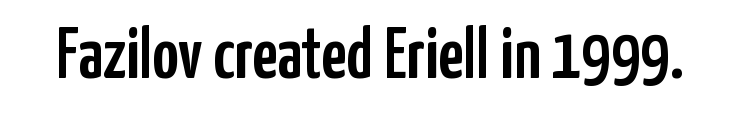
{"serif": "no", "italic": "no", "width": "condensed", "stroke_contrast": "low", "x_height": "medium", "monospaced": "no", "underline": "no", "letter_spacing": "normal", "letter_spacing_em": 0.0, "glyph_px": 73}
